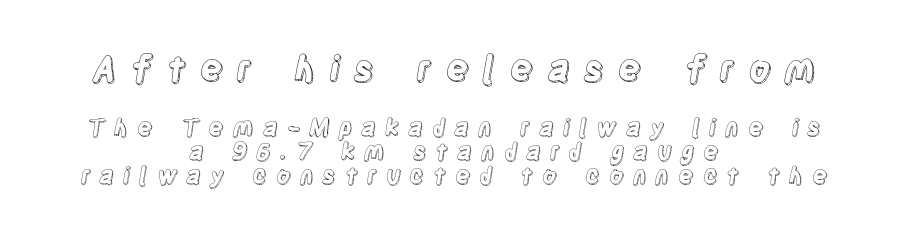
{"width": "condensed", "x_height": "large", "monospaced": "no", "underline": "no", "align": "center", "line_spacing": "tight", "line_spacing_ratio": 1.04, "letter_spacing": "wide", "letter_spacing_em": 0.38, "larger_block": "first", "size_ratio": 1.52, "glyph_px": 35}
